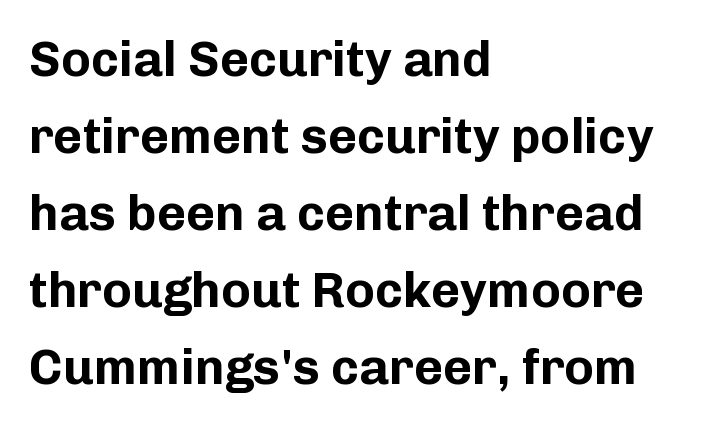
{"serif": "no", "italic": "no", "bold": "yes", "weight": "bold", "width": "normal", "stroke_contrast": "low", "x_height": "medium", "monospaced": "no", "underline": "no", "align": "left", "line_spacing": "normal", "line_spacing_ratio": 1.54, "letter_spacing": "normal", "letter_spacing_em": 0.0, "glyph_px": 50}
